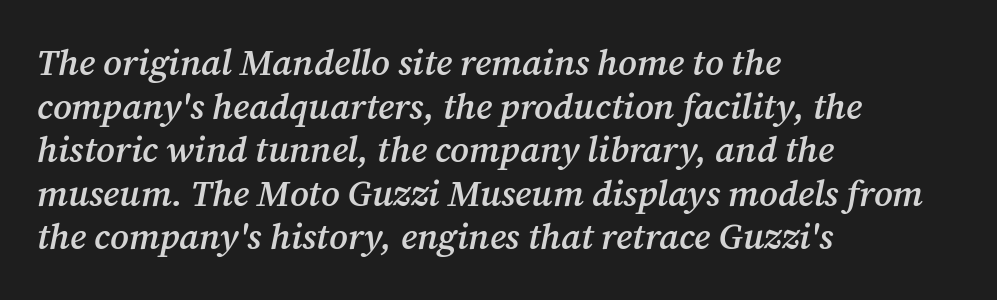
{"serif": "yes", "italic": "yes", "lean": "right", "slant_degrees": 12, "bold": "semi", "weight": "semibold", "width": "normal", "stroke_contrast": "medium", "x_height": "medium", "monospaced": "no", "underline": "no", "align": "left", "line_spacing_ratio": 1.21, "letter_spacing": "normal", "letter_spacing_em": 0.0, "glyph_px": 36}
